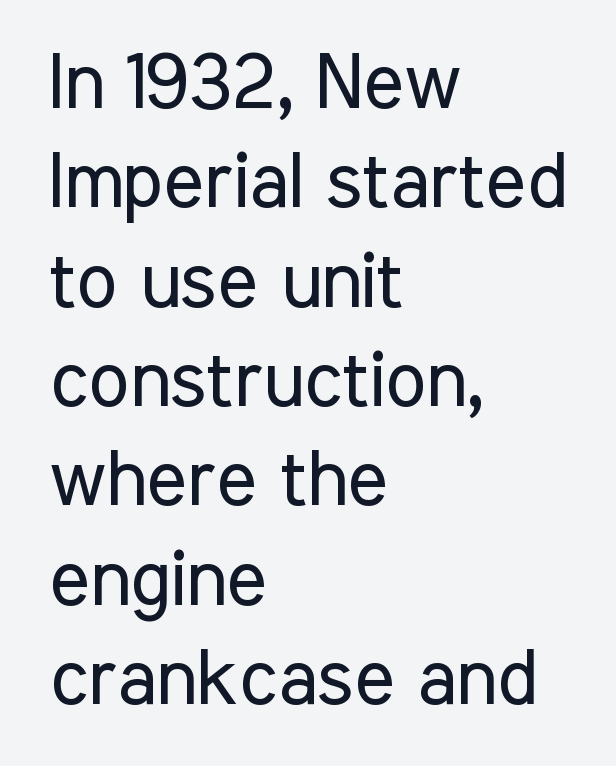
Observe the ordinary spacing: letters are neighbours, not strangers. The paragraph has a hard left edge and a soft right edge. The passage shown is typeset with a sans-serif family. These lines were composed using upright roman letters. The weight would be labelled regular, book, light, or lighter still. Descenders hang freely into open space.
